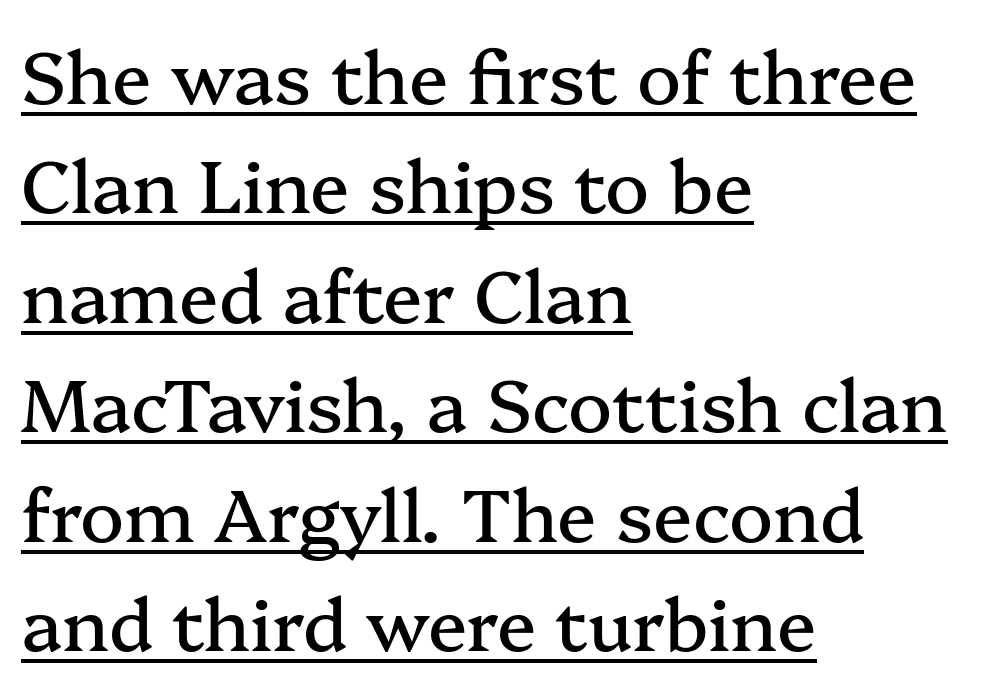
The image shows 73 px serif type, upright; set left-aligned, normal line spacing (1.5x), normal letter spacing, underlined; medium stroke contrast and a medium x-height.
